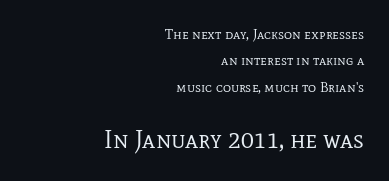
{"italic": "no", "bold": "no", "underline": "no", "align": "right", "line_spacing_ratio": 1.89, "letter_spacing": "normal", "letter_spacing_em": 0.0, "larger_block": "second", "size_ratio": 1.79, "glyph_px": 25}
